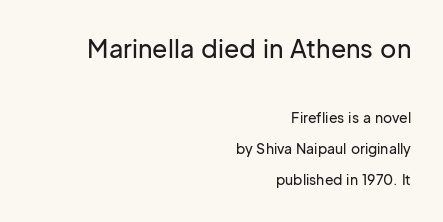
Caption: multi-line text, flush right, ragged left. Ascenders rise straight up at ninety degrees. The horizontal fit of the characters is conventional and even. Unmarked baselines from the first word to the last. These two chunks differ in scale, with the top chunk taking the larger measure.
